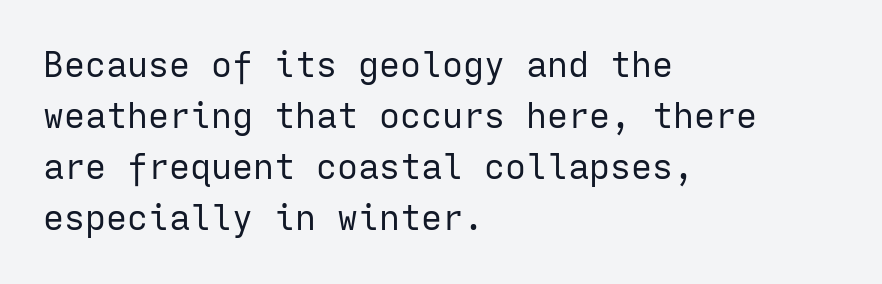
The image shows 35 px regular-weight sans-serif type, upright, monospaced; set left-aligned, normal line spacing (1.46x), normal letter spacing, not underlined; low stroke contrast and a medium x-height.
